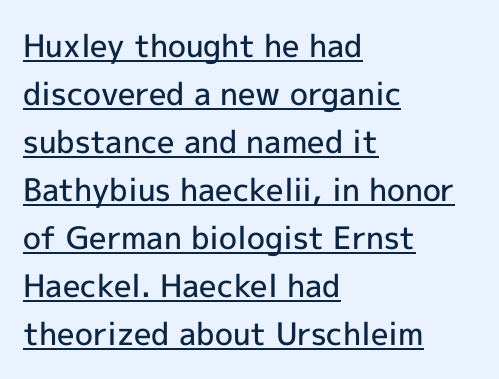
The image shows 31 px semibold sans-serif type, upright; set left-aligned, normal line spacing (1.55x), normal letter spacing, underlined; a medium x-height.
